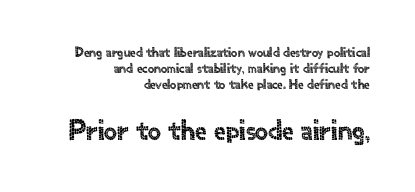
Q: Is the text italic (slanted)? A: No, it is upright.
Q: Is the typeface a serif or a sans-serif typeface? A: Sans-serif.
Q: Is the text underlined? A: No.
Q: How is the paragraph aligned? A: Right-aligned.
Q: Is the spacing between letters normal or unusually wide? A: Normal.
Q: Is the spacing between lines tight, normal or loose? A: Tight.
Q: Which block of text is set in a larger size, the first (top) or the second (bottom)? A: The second (bottom) one.
Q: Width (condensed, normal, or wide)? A: Normal.
Q: x-height? A: Small.
Q: Monospaced? A: No.
